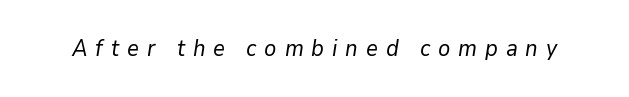
The image shows 23 px text type, italic (leaning right); set unusually wide letter spacing (+0.34 em), not underlined.
